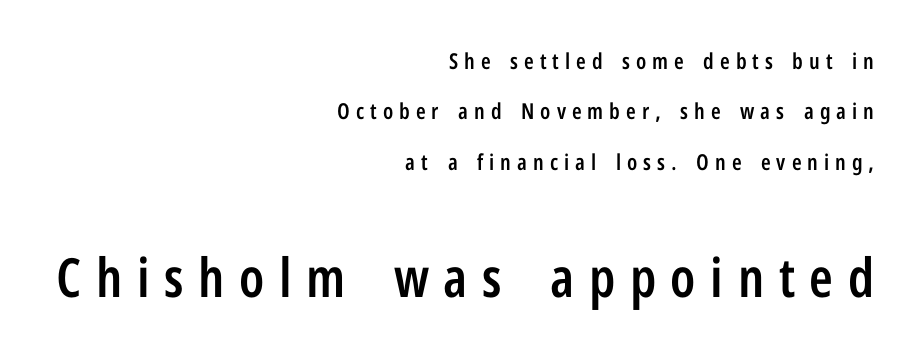
Q: Is the text bold? A: Semi-bold.
Q: Is the text italic (slanted)? A: No, it is upright.
Q: Is the typeface a serif or a sans-serif typeface? A: Sans-serif.
Q: Is the text underlined? A: No.
Q: How is the paragraph aligned? A: Right-aligned.
Q: Is the spacing between letters normal or unusually wide? A: Unusually wide.
Q: Is the spacing between lines tight, normal or loose? A: Loose.
Q: Which block of text is set in a larger size, the first (top) or the second (bottom)? A: The second (bottom) one.
Q: Width (condensed, normal, or wide)? A: Condensed.
Q: Stroke contrast? A: Low.
Q: x-height? A: Medium.
Q: Monospaced? A: No.
